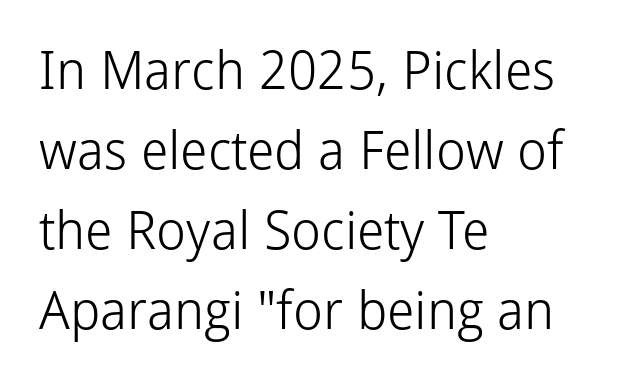
Q: Is the text bold? A: No.
Q: Is the text italic (slanted)? A: No, it is upright.
Q: Is the typeface a serif or a sans-serif typeface? A: Sans-serif.
Q: Is the text underlined? A: No.
Q: How is the paragraph aligned? A: Left-aligned.
Q: Is the spacing between letters normal or unusually wide? A: Normal.
Q: Is the spacing between lines tight, normal or loose? A: Normal.
Q: Width (condensed, normal, or wide)? A: Normal.
Q: Stroke contrast? A: Low.
Q: x-height? A: Medium.
Q: Monospaced? A: No.
